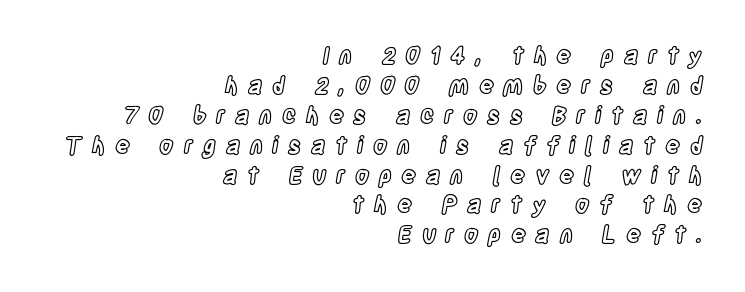
{"underline": "no", "align": "right", "line_spacing": "normal", "line_spacing_ratio": 1.3, "letter_spacing": "wide", "letter_spacing_em": 0.42, "glyph_px": 23}
